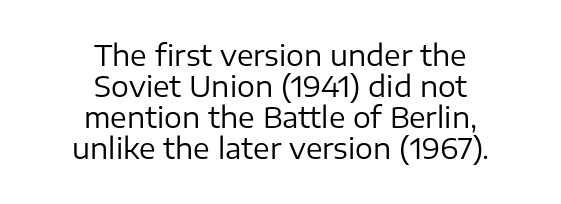
Q: Is the text bold? A: No.
Q: Is the text italic (slanted)? A: No, it is upright.
Q: Is the typeface a serif or a sans-serif typeface? A: Sans-serif.
Q: Is the text underlined? A: No.
Q: How is the paragraph aligned? A: Centered.
Q: Is the spacing between letters normal or unusually wide? A: Normal.
Q: Is the spacing between lines tight, normal or loose? A: Tight.
Q: Width (condensed, normal, or wide)? A: Normal.
Q: Stroke contrast? A: Low.
Q: x-height? A: Medium.
Q: Monospaced? A: No.
